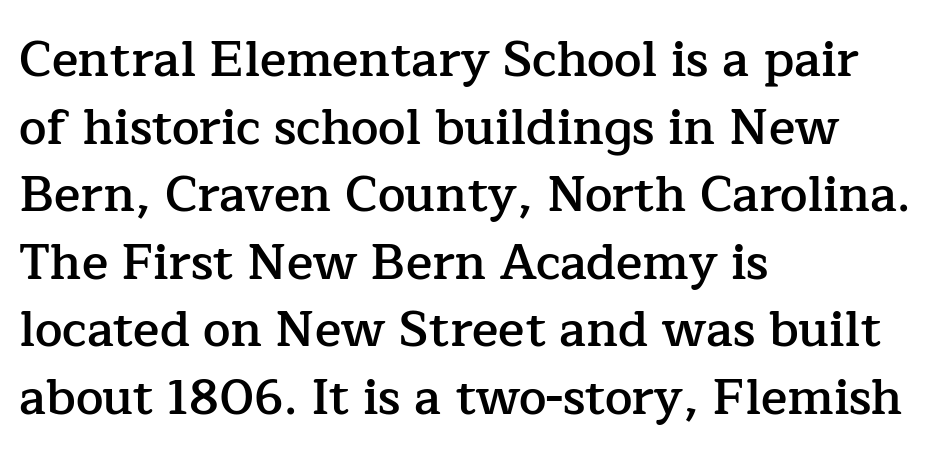
{"serif": "yes", "italic": "no", "bold": "semi", "weight": "semibold", "width": "normal", "stroke_contrast": "low", "x_height": "medium", "monospaced": "no", "underline": "no", "align": "left", "line_spacing": "normal", "line_spacing_ratio": 1.38, "letter_spacing": "normal", "letter_spacing_em": 0.0, "glyph_px": 49}
